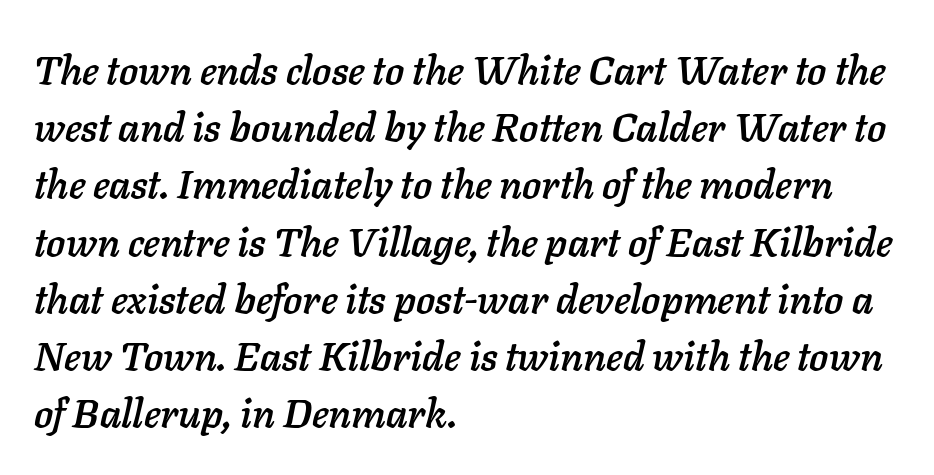
{"italic": "yes", "lean": "right", "slant_degrees": 11, "width": "normal", "stroke_contrast": "low", "x_height": "medium", "monospaced": "no", "underline": "no", "align": "left", "line_spacing": "normal", "line_spacing_ratio": 1.43, "letter_spacing": "normal", "letter_spacing_em": 0.0, "glyph_px": 40}
